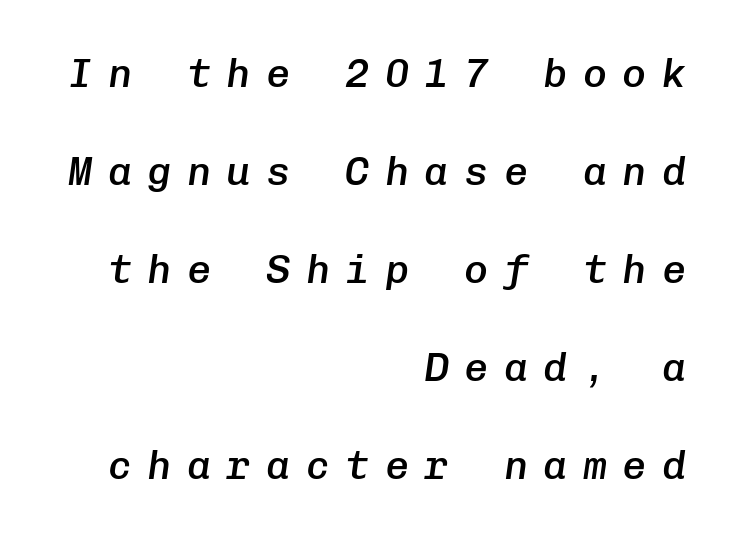
Q: Is the text bold? A: Semi-bold.
Q: Is the text italic (slanted)? A: Yes, it leans right by about 8 degrees.
Q: Is the text underlined? A: No.
Q: How is the paragraph aligned? A: Right-aligned.
Q: Is the spacing between letters normal or unusually wide? A: Unusually wide.
Q: Is the spacing between lines tight, normal or loose? A: Loose.
Q: Width (condensed, normal, or wide)? A: Normal.
Q: Stroke contrast? A: Low.
Q: x-height? A: Medium.
Q: Monospaced? A: Yes.
